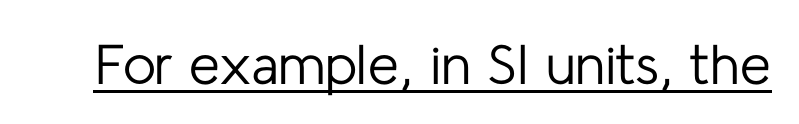
{"serif": "no", "italic": "no", "bold": "no", "weight": "regular", "width": "normal", "stroke_contrast": "low", "x_height": "medium", "monospaced": "no", "underline": "yes", "letter_spacing": "normal", "letter_spacing_em": 0.0, "glyph_px": 56}
